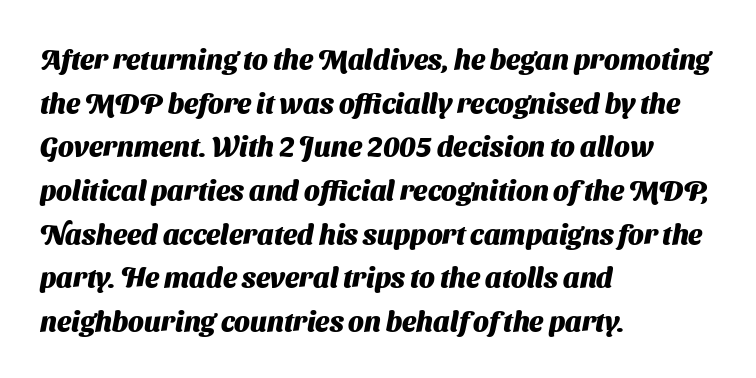
Q: Is the text bold? A: Yes.
Q: Is the typeface a serif or a sans-serif typeface? A: Sans-serif.
Q: Is the text underlined? A: No.
Q: How is the paragraph aligned? A: Left-aligned.
Q: Is the spacing between letters normal or unusually wide? A: Normal.
Q: Is the spacing between lines tight, normal or loose? A: Normal.
Q: Width (condensed, normal, or wide)? A: Normal.
Q: Stroke contrast? A: Medium.
Q: x-height? A: Medium.
Q: Monospaced? A: No.
